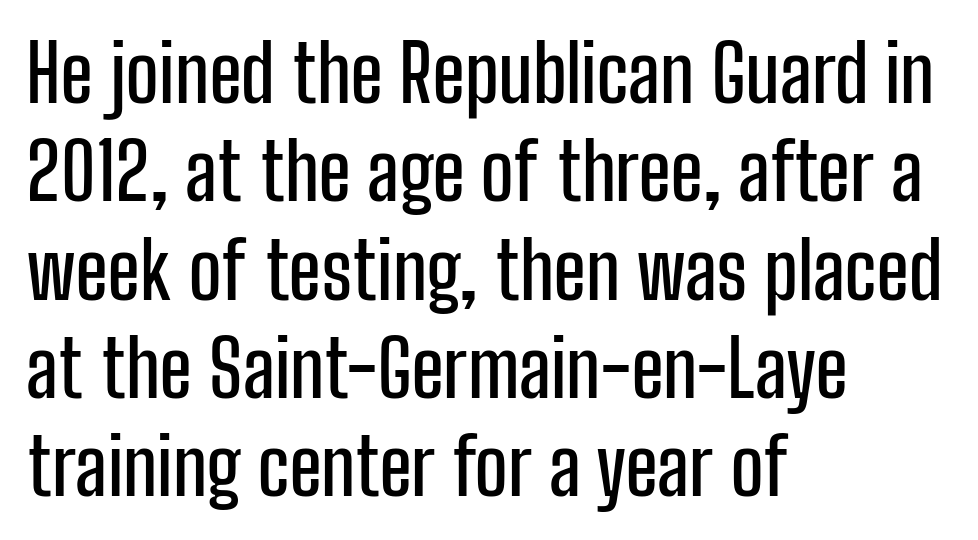
{"serif": "no", "italic": "no", "width": "condensed", "stroke_contrast": "low", "x_height": "medium", "monospaced": "no", "underline": "no", "align": "left", "line_spacing": "normal", "line_spacing_ratio": 1.26, "letter_spacing": "normal", "letter_spacing_em": 0.0, "glyph_px": 78}
